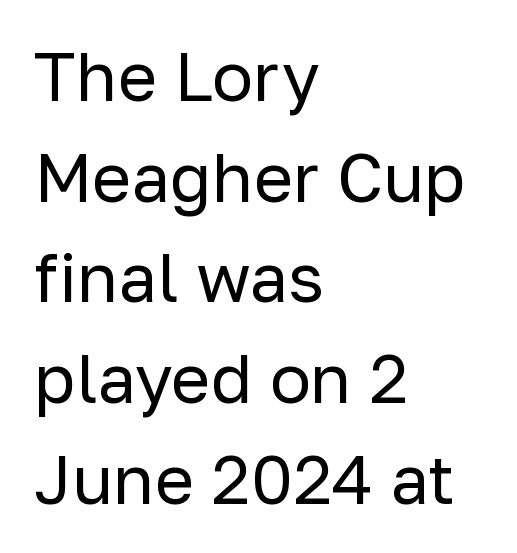
The image shows 68 px regular-weight sans-serif type, upright; set left-aligned, normal line spacing (1.48x), normal letter spacing, not underlined; low stroke contrast and a medium x-height.
